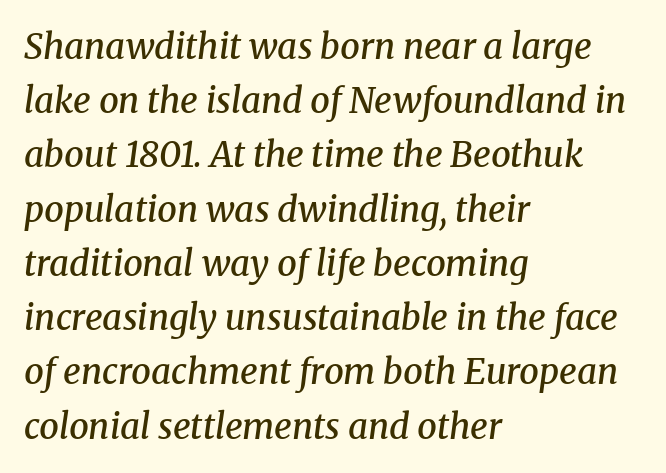
The letters carry serifs — small finishing strokes at the ends of their stems. The strip under each line holds only bare page. This is the in-between weight designers call semibold or demi. Character widths vary here, with narrow letters taking less room than wide ones. The leading is moderate, giving the passage an even texture.
